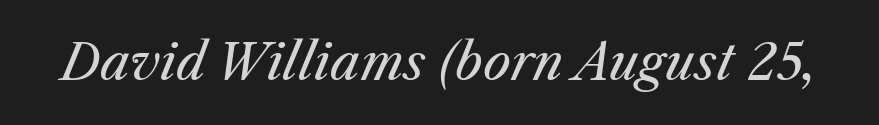
Q: Is the text bold? A: No.
Q: Is the text italic (slanted)? A: Yes, it leans right by about 25 degrees.
Q: Is the text underlined? A: No.
Q: Is the spacing between letters normal or unusually wide? A: Normal.
Q: Width (condensed, normal, or wide)? A: Normal.
Q: Stroke contrast? A: Medium.
Q: x-height? A: Medium.
Q: Monospaced? A: No.
